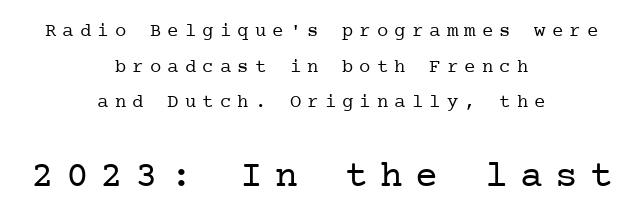
In terms of letterform style, serifs are clearly present. Check the space under the baseline: it is left empty. Unbolded letterforms with no extra heft. Each word looks stretched out because of the extra space between its letters. Typeset on center — no edge is straight.
